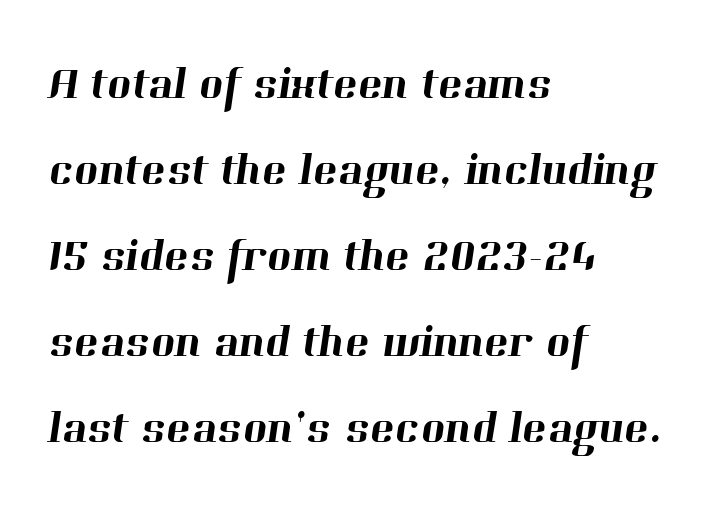
The image shows 46 px serif type; set left-aligned, line spacing 1.87x, normal letter spacing, not underlined; high stroke contrast and a medium x-height.
